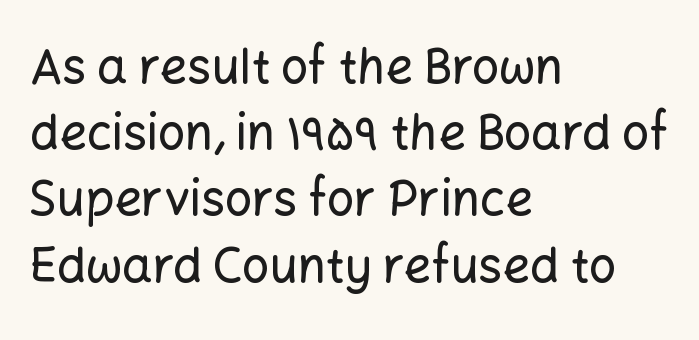
The rows are spaced the way most documents space them. Caption: multi-line text, flush left, ragged right. Is this a fixed-width face? No — the glyphs have proportional, varying widths. Tracking here is standard; glyphs follow each other at the usual distance.
